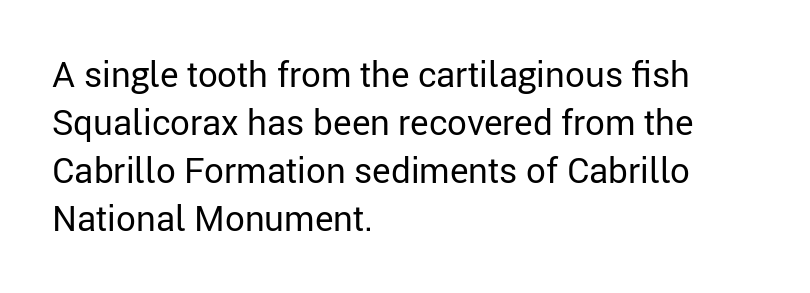
{"serif": "no", "italic": "no", "bold": "no", "weight": "regular", "width": "normal", "stroke_contrast": "low", "x_height": "medium", "monospaced": "no", "underline": "no", "align": "left", "line_spacing": "normal", "line_spacing_ratio": 1.37, "letter_spacing": "normal", "letter_spacing_em": 0.0, "glyph_px": 35}
